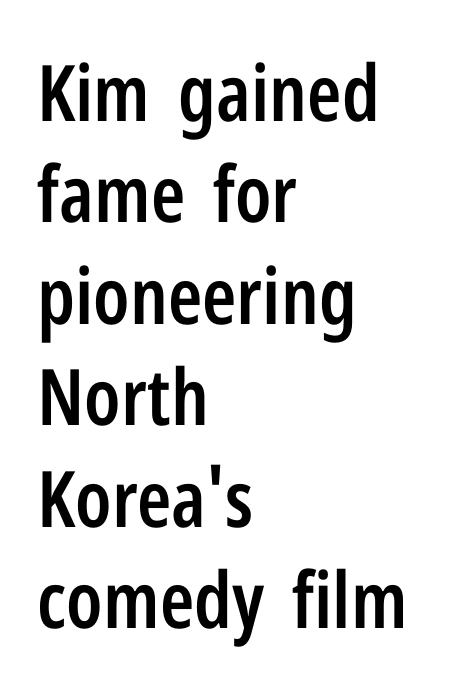
The image shows 78 px semibold, condensed sans-serif type, upright; set left-aligned, normal line spacing (1.3x), normal letter spacing, not underlined; low stroke contrast and a medium x-height.
